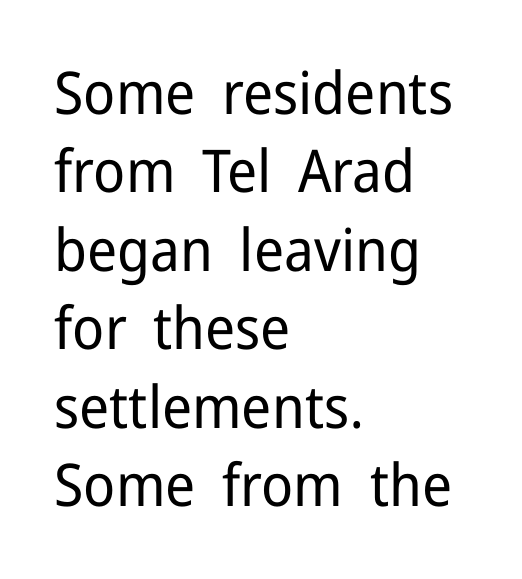
{"serif": "no", "italic": "no", "bold": "no", "weight": "regular", "width": "normal", "stroke_contrast": "low", "x_height": "medium", "monospaced": "no", "underline": "no", "align": "left", "line_spacing": "normal", "line_spacing_ratio": 1.33, "letter_spacing": "normal", "letter_spacing_em": 0.0, "glyph_px": 59}
